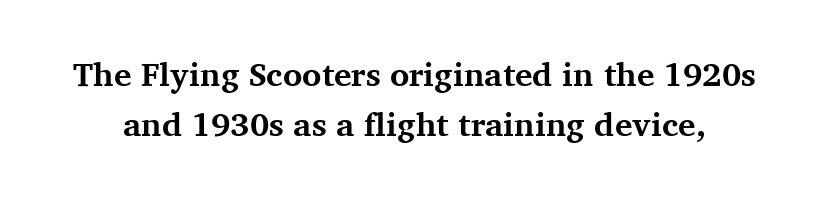
Q: Is the text bold? A: Yes.
Q: Is the text italic (slanted)? A: No, it is upright.
Q: Is the typeface a serif or a sans-serif typeface? A: Serif.
Q: Is the text underlined? A: No.
Q: Is the spacing between letters normal or unusually wide? A: Normal.
Q: Is the spacing between lines tight, normal or loose? A: Normal.
Q: Width (condensed, normal, or wide)? A: Normal.
Q: Stroke contrast? A: Medium.
Q: x-height? A: Medium.
Q: Monospaced? A: No.
